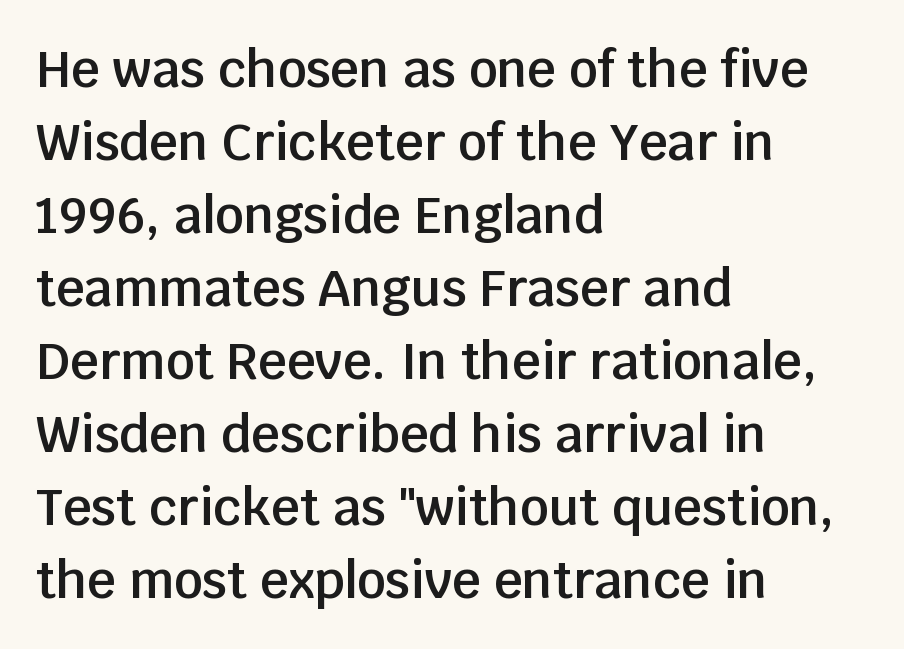
The image shows 50 px semibold sans-serif type, upright; set left-aligned, normal line spacing (1.46x), normal letter spacing, not underlined; low stroke contrast and a large x-height.
